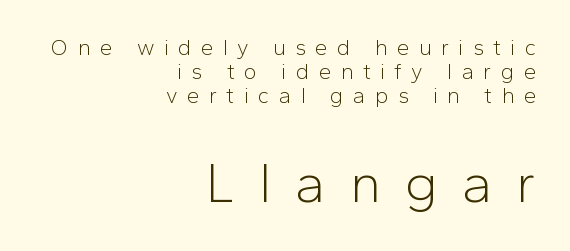
The image shows 55 px light sans-serif type, upright; set right-aligned, tight line spacing (1.08x), unusually wide letter spacing (+0.43 em), not underlined; the second (bottom) block is 2.5x larger; low stroke contrast and a medium x-height.
